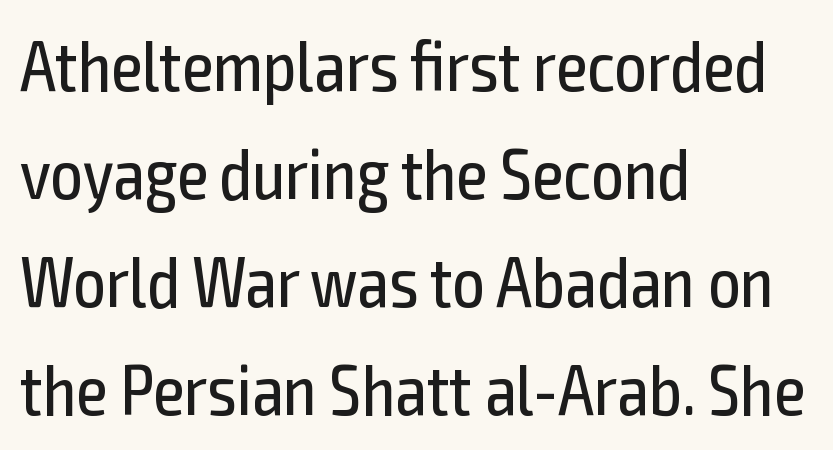
Q: Is the text bold? A: No.
Q: Is the text italic (slanted)? A: No, it is upright.
Q: Is the typeface a serif or a sans-serif typeface? A: Sans-serif.
Q: Is the text underlined? A: No.
Q: How is the paragraph aligned? A: Left-aligned.
Q: Is the spacing between letters normal or unusually wide? A: Normal.
Q: Is the spacing between lines tight, normal or loose? A: Normal.
Q: Width (condensed, normal, or wide)? A: Condensed.
Q: x-height? A: Medium.
Q: Monospaced? A: No.
